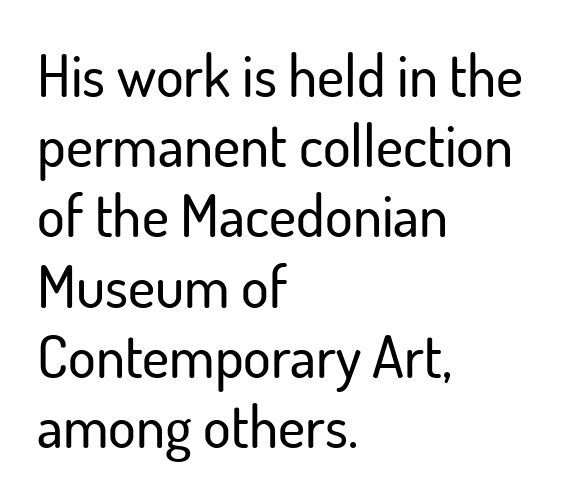
{"serif": "no", "italic": "no", "width": "normal", "stroke_contrast": "low", "x_height": "small", "monospaced": "no", "underline": "no", "align": "left", "line_spacing_ratio": 1.21, "letter_spacing": "normal", "letter_spacing_em": 0.0, "glyph_px": 58}
